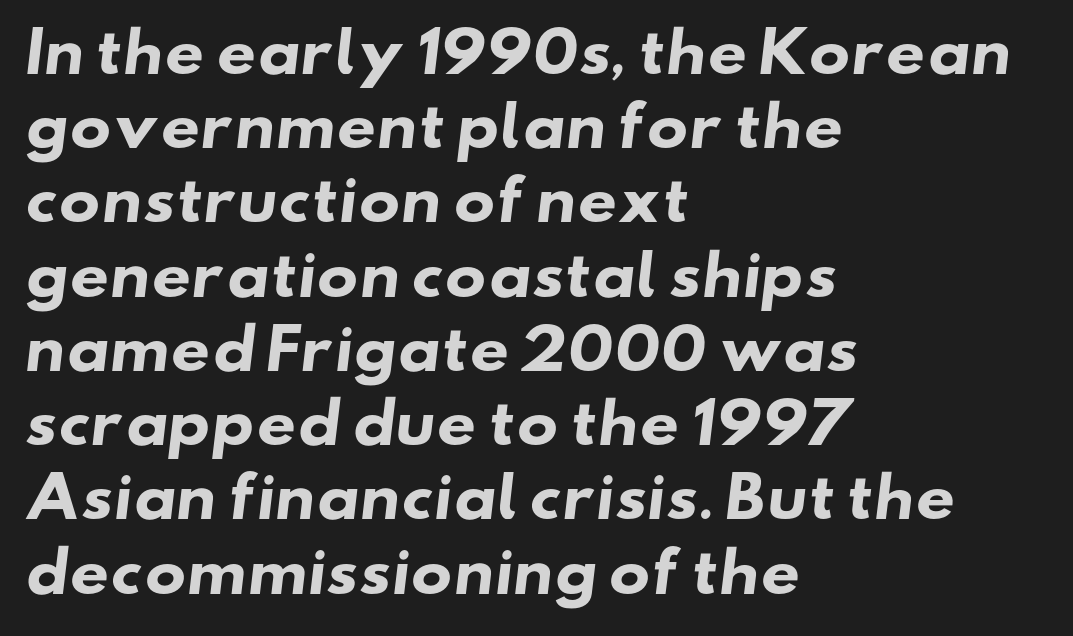
The image shows 55 px heavy, wide sans-serif type; set left-aligned, normal line spacing (1.35x), normal letter spacing, not underlined; low stroke contrast and a small x-height.
